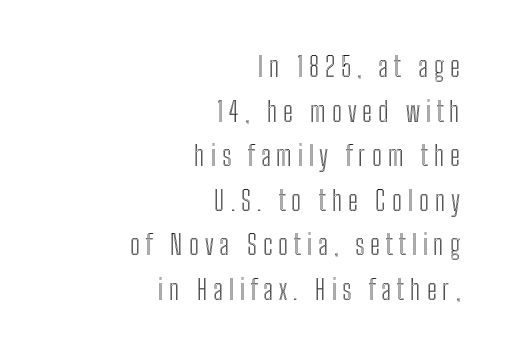
The image shows 27 px text type, upright; set right-aligned, normal line spacing (1.65x), unusually wide letter spacing (+0.22 em), not underlined.
